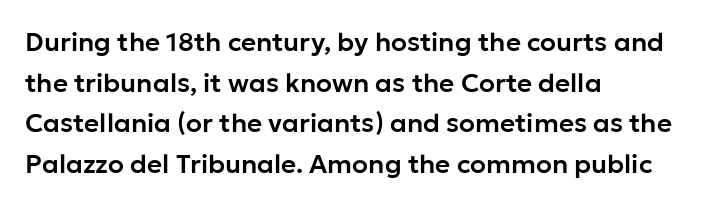
{"italic": "no", "underline": "no", "align": "left", "line_spacing": "normal", "line_spacing_ratio": 1.56, "letter_spacing": "normal", "letter_spacing_em": 0.0, "glyph_px": 26}
